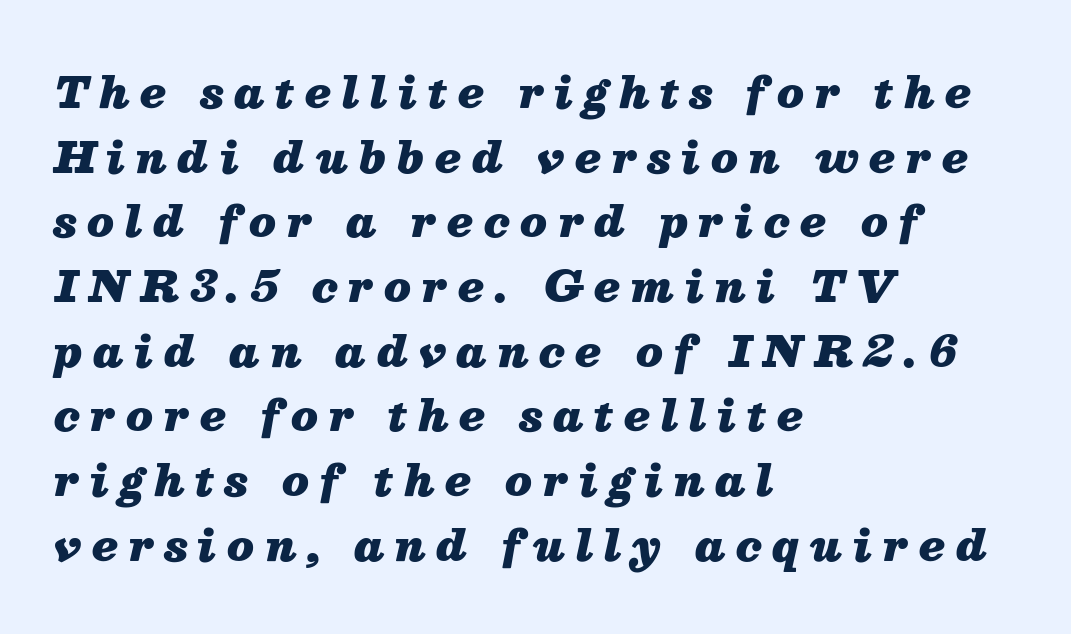
The image shows 42 px heavy type, italic (leaning right); set left-aligned, normal line spacing (1.54x), unusually wide letter spacing (+0.26 em), not underlined; medium stroke contrast and a medium x-height.
